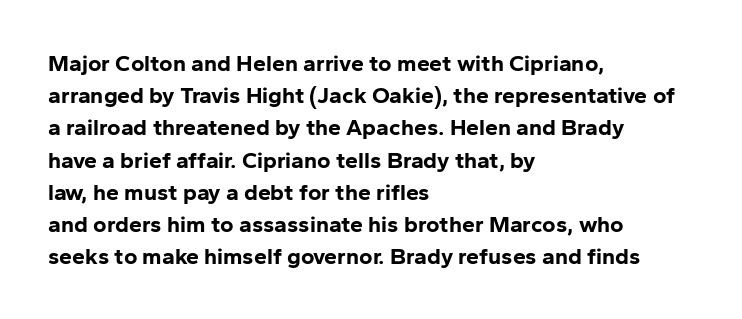
{"italic": "no", "bold": "yes", "underline": "no", "align": "left", "line_spacing": "normal", "line_spacing_ratio": 1.4, "letter_spacing": "normal", "letter_spacing_em": 0.0, "glyph_px": 23}
